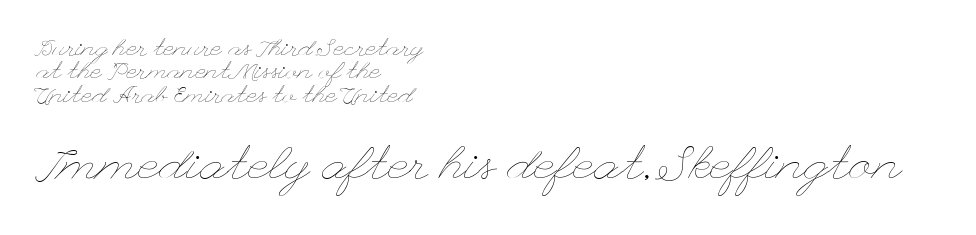
Q: Is the text bold? A: No.
Q: Is the text italic (slanted)? A: Yes.
Q: Is the text underlined? A: No.
Q: How is the paragraph aligned? A: Left-aligned.
Q: Is the spacing between letters normal or unusually wide? A: Normal.
Q: Is the spacing between lines tight, normal or loose? A: Tight.
Q: Which block of text is set in a larger size, the first (top) or the second (bottom)? A: The second (bottom) one.
Q: Width (condensed, normal, or wide)? A: Wide.
Q: Stroke contrast? A: Low.
Q: x-height? A: Small.
